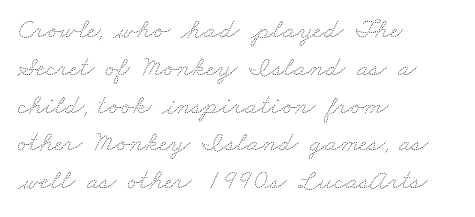
The text block is weighted toward the left margin, trailing off unevenly rightward. Nobody touched the tracking dial on this one. Leading matches the norm, producing a regular column. The words here are not underlined. The strokes are not fattened; the text isn't bold.
